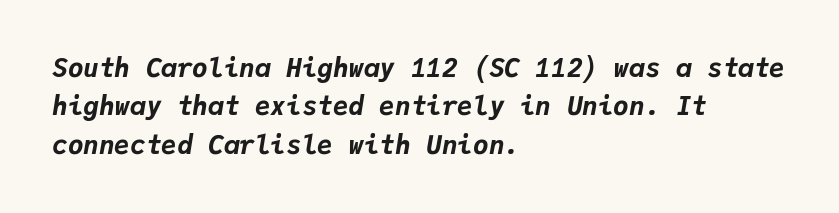
Q: Is the text bold? A: Yes.
Q: Is the text italic (slanted)? A: Yes, it leans right by about 9 degrees.
Q: Is the text underlined? A: No.
Q: How is the paragraph aligned? A: Left-aligned.
Q: Is the spacing between letters normal or unusually wide? A: Normal.
Q: Is the spacing between lines tight, normal or loose? A: Normal.
